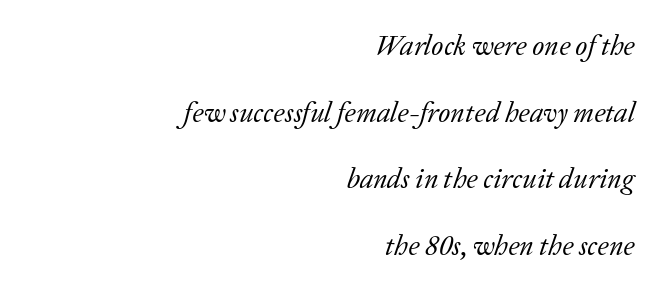
Q: Is the text bold? A: No.
Q: Is the text italic (slanted)? A: Yes, it leans right by about 20 degrees.
Q: Is the typeface a serif or a sans-serif typeface? A: Serif.
Q: Is the text underlined? A: No.
Q: How is the paragraph aligned? A: Right-aligned.
Q: Is the spacing between letters normal or unusually wide? A: Normal.
Q: Is the spacing between lines tight, normal or loose? A: Loose.
Q: Width (condensed, normal, or wide)? A: Normal.
Q: Stroke contrast? A: Low.
Q: x-height? A: Medium.
Q: Monospaced? A: No.
